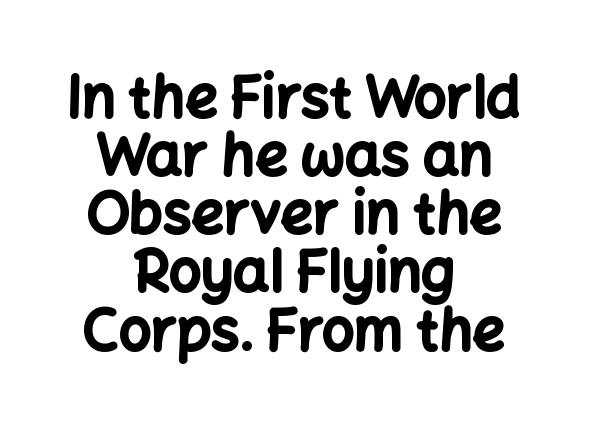
{"serif": "no", "italic": "no", "bold": "yes", "weight": "bold", "width": "normal", "stroke_contrast": "low", "x_height": "medium", "monospaced": "no", "underline": "no", "align": "center", "line_spacing": "tight", "line_spacing_ratio": 1.02, "letter_spacing": "normal", "letter_spacing_em": 0.0, "glyph_px": 57}
